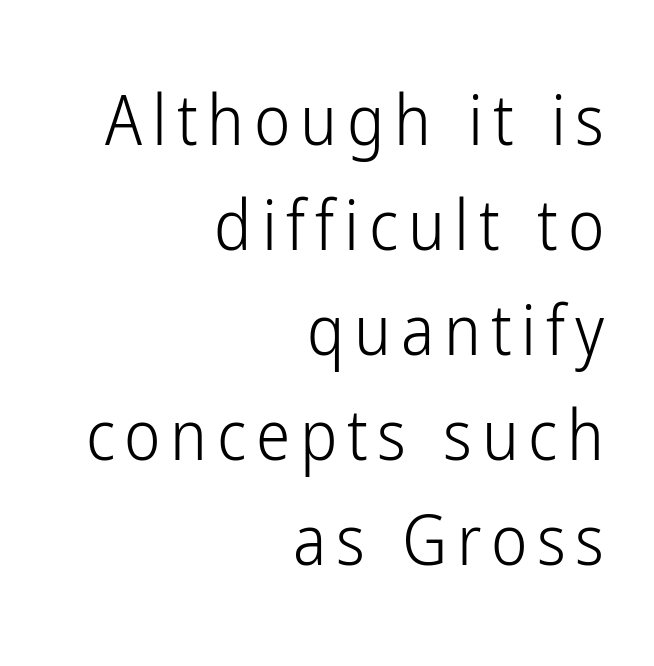
Q: Is the text bold? A: No.
Q: Is the text italic (slanted)? A: No, it is upright.
Q: Is the typeface a serif or a sans-serif typeface? A: Sans-serif.
Q: Is the text underlined? A: No.
Q: How is the paragraph aligned? A: Right-aligned.
Q: Is the spacing between lines tight, normal or loose? A: Normal.
Q: Width (condensed, normal, or wide)? A: Condensed.
Q: Stroke contrast? A: Low.
Q: x-height? A: Medium.
Q: Monospaced? A: No.
